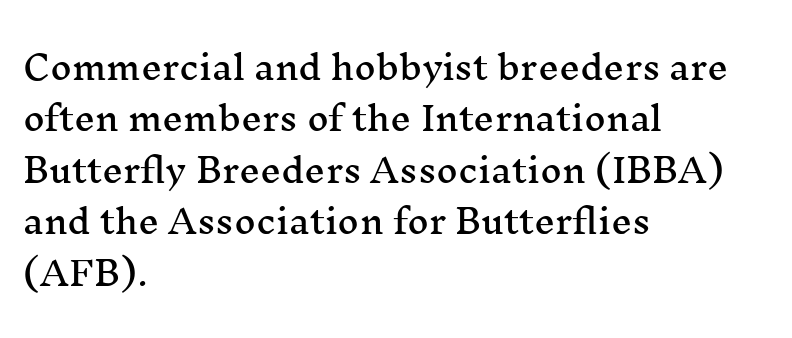
{"serif": "yes", "italic": "no", "width": "wide", "stroke_contrast": "medium", "x_height": "medium", "monospaced": "no", "underline": "no", "align": "left", "line_spacing": "normal", "line_spacing_ratio": 1.56, "letter_spacing": "normal", "letter_spacing_em": 0.0, "glyph_px": 33}
